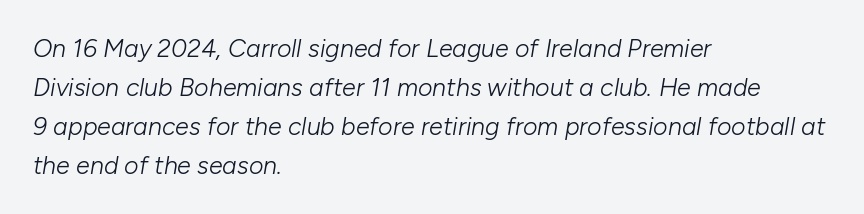
{"italic": "yes", "lean": "right", "slant_degrees": 10, "bold": "no", "underline": "no", "align": "left", "line_spacing": "normal", "line_spacing_ratio": 1.56, "letter_spacing": "normal", "letter_spacing_em": 0.0, "glyph_px": 25}
